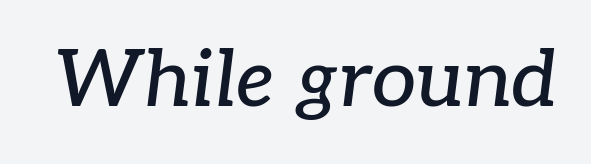
The image shows 79 px serif type, italic (leaning right); set normal letter spacing, not underlined; low stroke contrast and a medium x-height.
